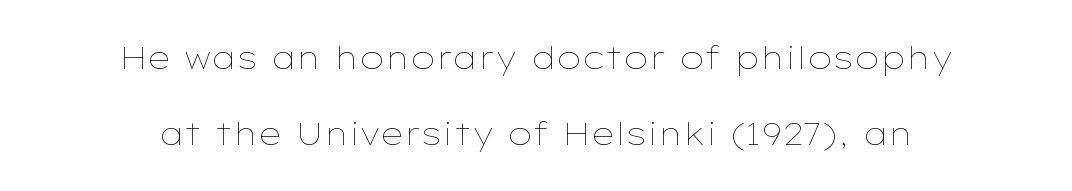
The image shows 31 px thin, wide type, upright; set centered, loose line spacing (2.45x), normal letter spacing, not underlined; low stroke contrast and a medium x-height.
